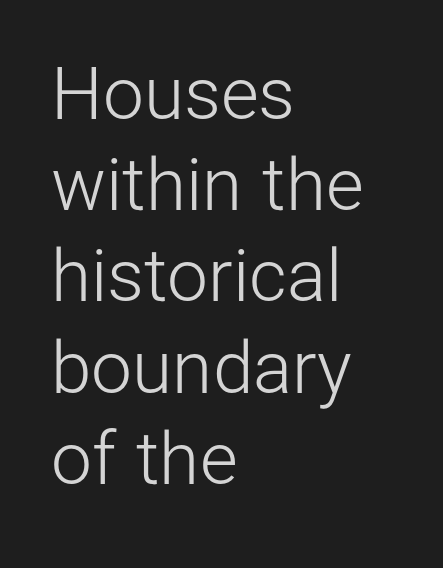
The image shows 73 px light sans-serif type, upright; set left-aligned, normal line spacing (1.25x), normal letter spacing, not underlined; low stroke contrast and a medium x-height.
